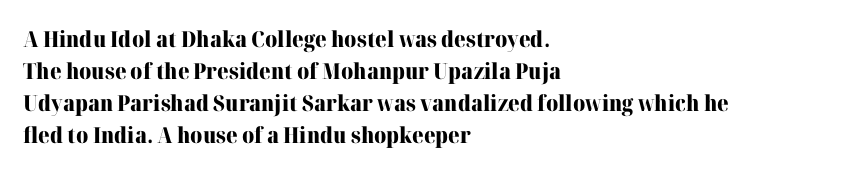
{"italic": "no", "bold": "yes", "underline": "no", "align": "left", "line_spacing": "normal", "line_spacing_ratio": 1.45, "letter_spacing": "normal", "letter_spacing_em": 0.0, "glyph_px": 22}
